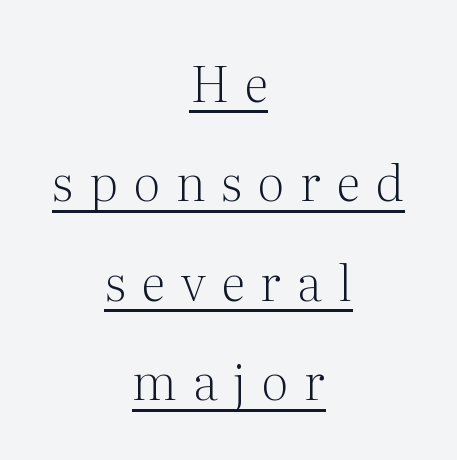
Q: Is the text bold? A: No.
Q: Is the text italic (slanted)? A: No, it is upright.
Q: Is the typeface a serif or a sans-serif typeface? A: Serif.
Q: Is the text underlined? A: Yes.
Q: How is the paragraph aligned? A: Centered.
Q: Is the spacing between letters normal or unusually wide? A: Unusually wide.
Q: Is the spacing between lines tight, normal or loose? A: Loose.
Q: Width (condensed, normal, or wide)? A: Normal.
Q: Stroke contrast? A: Medium.
Q: x-height? A: Medium.
Q: Monospaced? A: No.
